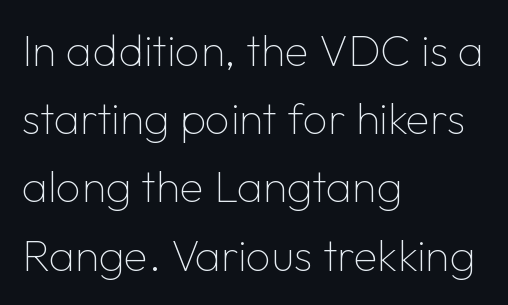
{"serif": "no", "italic": "no", "bold": "no", "weight": "thin", "width": "normal", "stroke_contrast": "low", "x_height": "medium", "monospaced": "no", "underline": "no", "align": "left", "line_spacing": "normal", "line_spacing_ratio": 1.55, "letter_spacing": "normal", "letter_spacing_em": 0.0, "glyph_px": 44}
